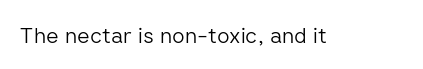
The image shows 22 px text type, upright; set normal letter spacing, not underlined.
